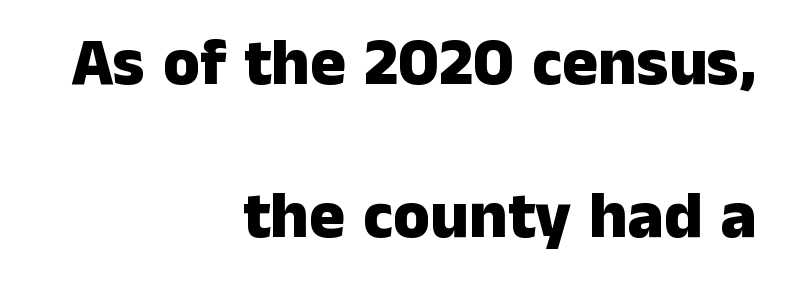
{"serif": "no", "italic": "no", "bold": "yes", "weight": "heavy", "width": "normal", "stroke_contrast": "low", "x_height": "medium", "monospaced": "no", "underline": "no", "align": "right", "line_spacing": "loose", "line_spacing_ratio": 2.28, "letter_spacing": "normal", "letter_spacing_em": 0.0, "glyph_px": 67}
